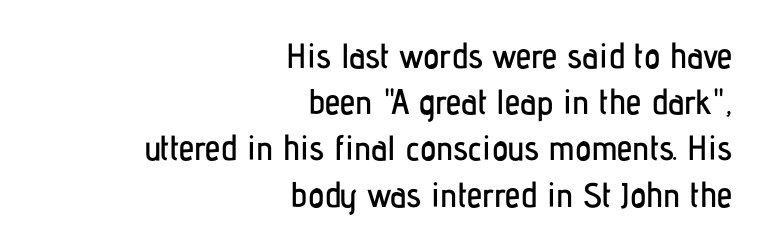
The image shows 35 px condensed sans-serif type, upright; set right-aligned, normal line spacing (1.32x), normal letter spacing, not underlined; low stroke contrast and a medium x-height.
